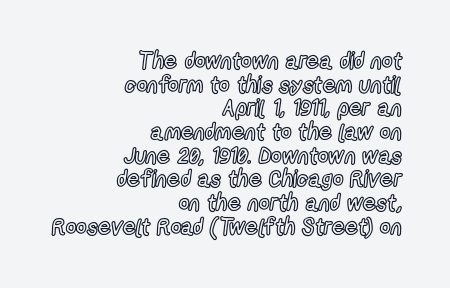
The image shows 23 px text type; set right-aligned, tight line spacing (1.03x), normal letter spacing, not underlined.
